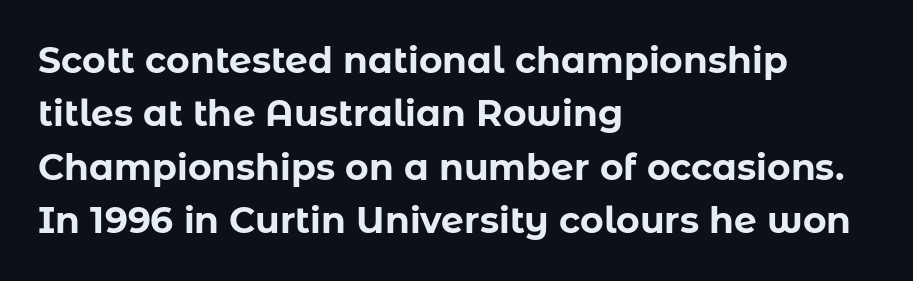
The image shows 36 px bold sans-serif type, upright; set left-aligned, normal line spacing (1.48x), normal letter spacing, not underlined; low stroke contrast and a medium x-height.
